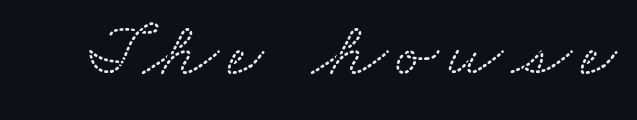
{"serif": "yes", "width": "wide", "stroke_contrast": "low", "x_height": "small", "monospaced": "no", "underline": "no", "glyph_px": 77}
